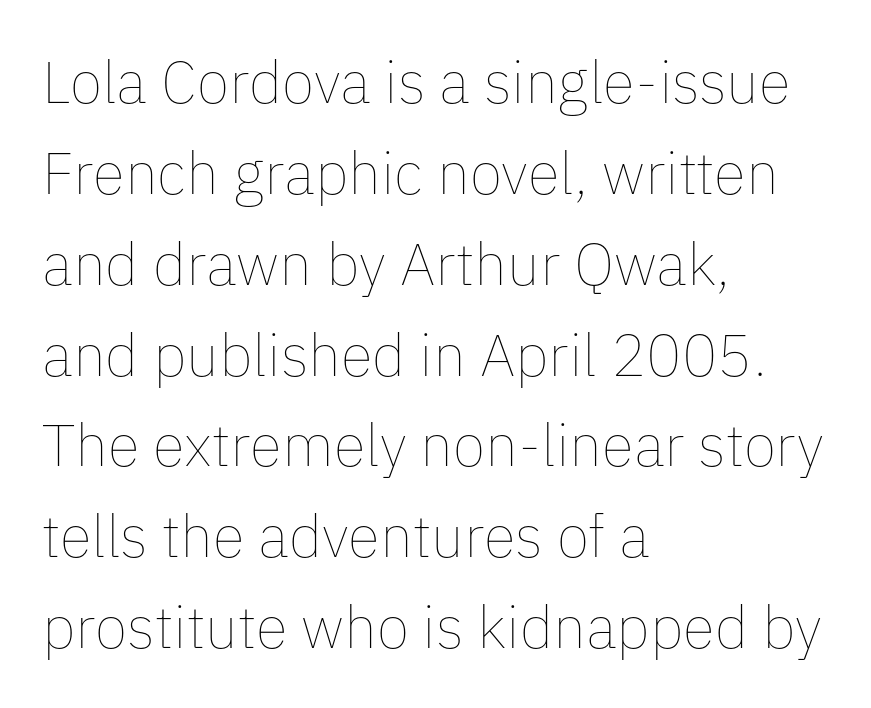
The image shows 59 px thin type, upright; set left-aligned, normal line spacing (1.54x), normal letter spacing, not underlined; low stroke contrast and a medium x-height.
